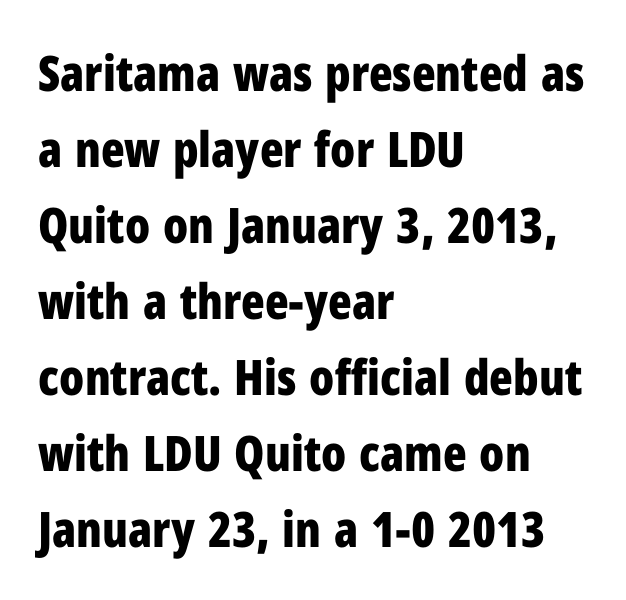
A typesetter would call this zero additional tracking. The designer went with a sans here, leaving each stem footless. Spacing verdict: proportional, widths tailored to each character. Unmarked baselines from the first word to the last. Bold? Absolutely — the strokes are thick and heavy. This is roman type, the default non-slanted kind.
